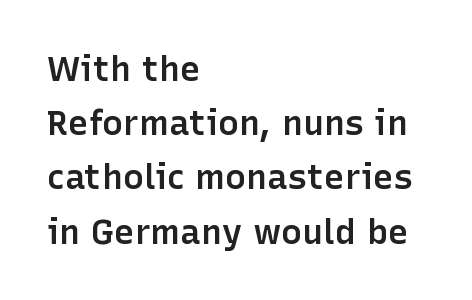
The image shows 35 px semibold sans-serif type, upright; set left-aligned, normal line spacing (1.55x), normal letter spacing, not underlined; low stroke contrast and a medium x-height.
